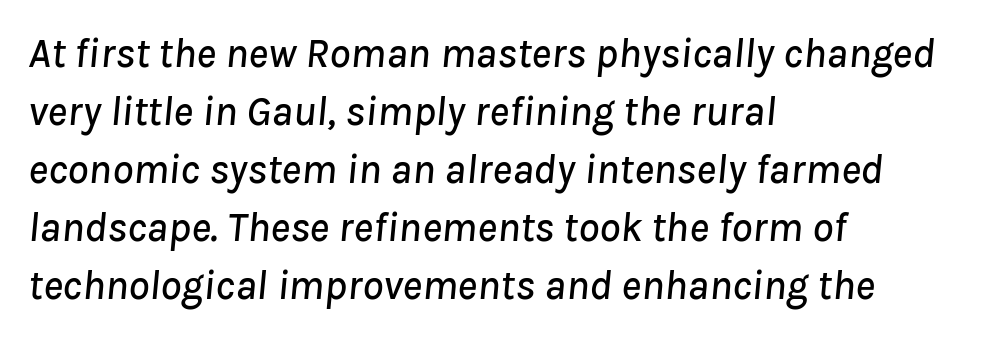
The image shows 42 px text type, italic (leaning right); set left-aligned, normal line spacing (1.38x), normal letter spacing, not underlined; low stroke contrast and a medium x-height.
